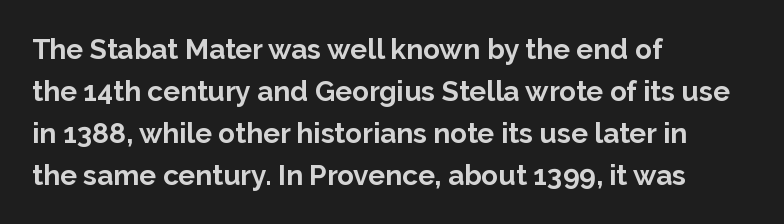
{"serif": "no", "italic": "no", "bold": "yes", "weight": "bold", "width": "normal", "stroke_contrast": "low", "x_height": "medium", "monospaced": "no", "underline": "no", "align": "left", "line_spacing": "normal", "line_spacing_ratio": 1.5, "letter_spacing": "normal", "letter_spacing_em": 0.0, "glyph_px": 28}
